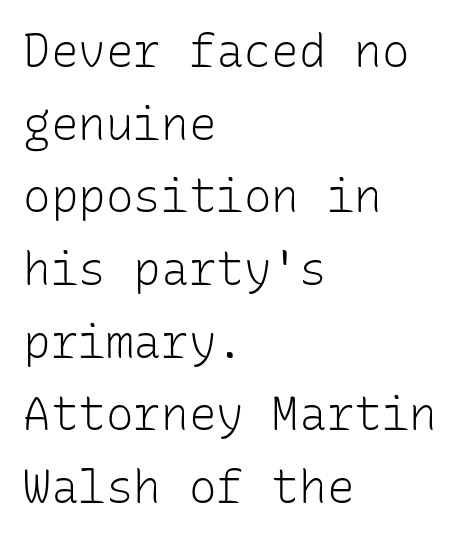
Is the type heavy? It reads as light-to-regular instead. If you drew a ruler down the left edge, every line would touch it. The glyphs in this specimen are sans serif. Honestly, the row spacing looks completely unremarkable. The area under the type is left untouched. The specimen reads as upright at a glance.
